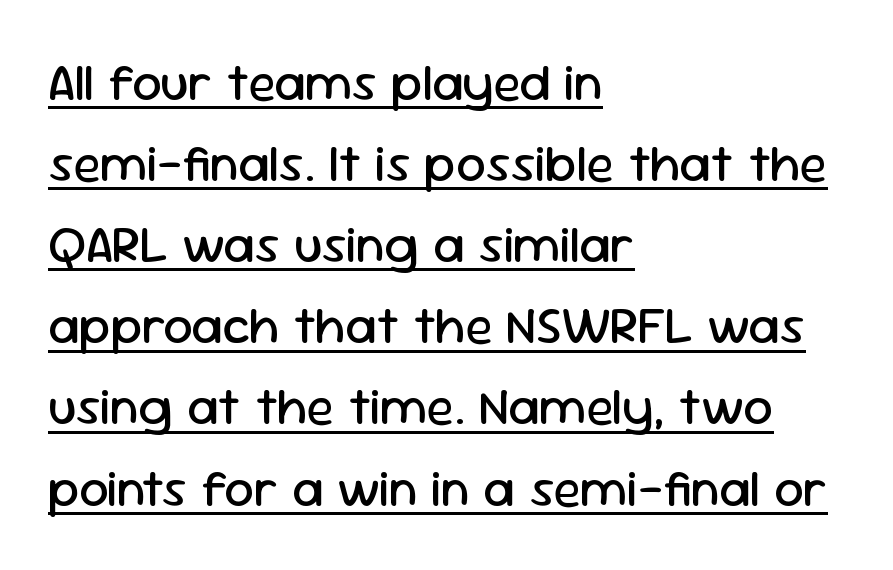
Q: Is the text bold? A: No.
Q: Is the text italic (slanted)? A: No, it is upright.
Q: Is the typeface a serif or a sans-serif typeface? A: Sans-serif.
Q: Is the text underlined? A: Yes.
Q: How is the paragraph aligned? A: Left-aligned.
Q: Is the spacing between letters normal or unusually wide? A: Normal.
Q: Is the spacing between lines tight, normal or loose? A: Normal.
Q: Width (condensed, normal, or wide)? A: Normal.
Q: Stroke contrast? A: Low.
Q: x-height? A: Medium.
Q: Monospaced? A: No.
